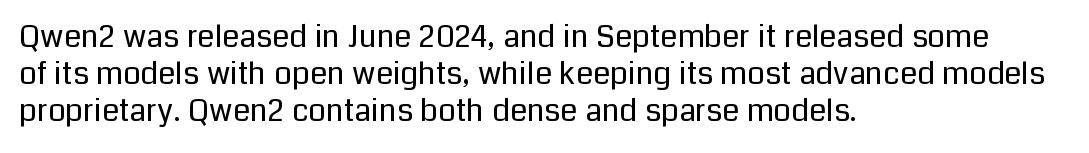
{"serif": "no", "italic": "no", "bold": "no", "weight": "regular", "width": "normal", "stroke_contrast": "low", "x_height": "medium", "monospaced": "no", "underline": "no", "align": "left", "line_spacing_ratio": 1.2, "letter_spacing": "normal", "letter_spacing_em": 0.0, "glyph_px": 31}
